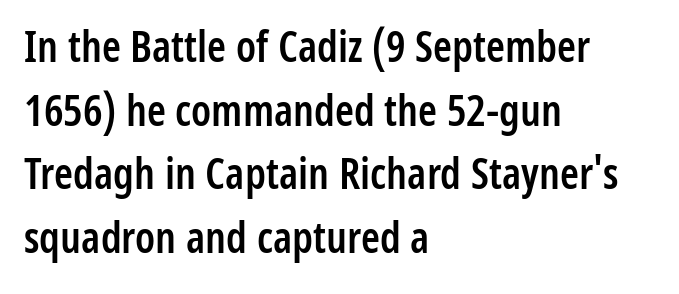
The image shows 43 px semibold, condensed sans-serif type, upright; set left-aligned, normal line spacing (1.48x), normal letter spacing, not underlined; low stroke contrast and a medium x-height.
